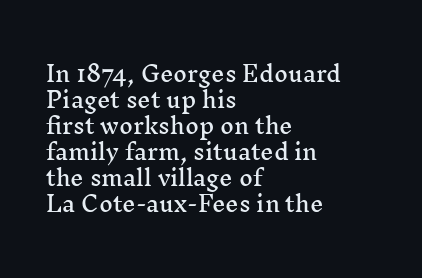
Q: Is the text italic (slanted)? A: No, it is upright.
Q: Is the text underlined? A: No.
Q: How is the paragraph aligned? A: Left-aligned.
Q: Is the spacing between letters normal or unusually wide? A: Normal.
